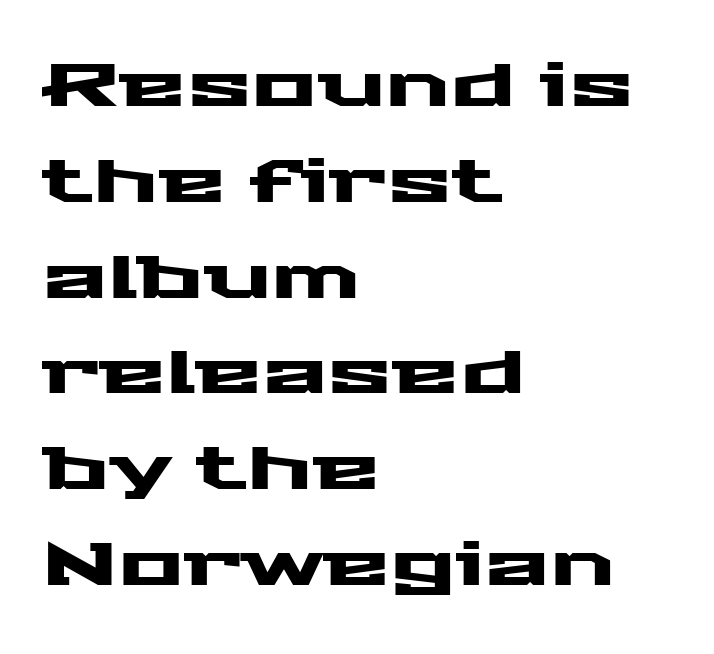
Glyph-to-glyph distance matches everyday printed text. Teacher's note: observe the even left margin — that is flush-left alignment. Letterform terminals end flat and unadorned throughout the passage. You could not count columns in this text — the font is proportionally spaced. Nobody drew a line under any word here. Compared with typical paragraphs, the rows here are spaced about the same.
